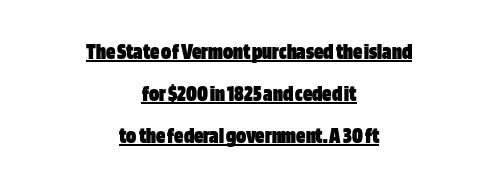
{"italic": "no", "bold": "yes", "underline": "yes", "align": "center", "line_spacing_ratio": 1.83, "letter_spacing": "normal", "letter_spacing_em": 0.0, "glyph_px": 23}
